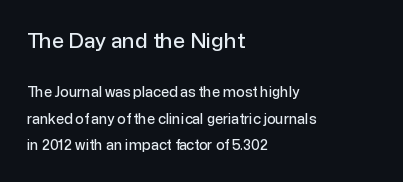
{"italic": "no", "underline": "no", "align": "left", "line_spacing_ratio": 1.89, "letter_spacing": "normal", "letter_spacing_em": 0.0, "larger_block": "first", "size_ratio": 1.5, "glyph_px": 21}
